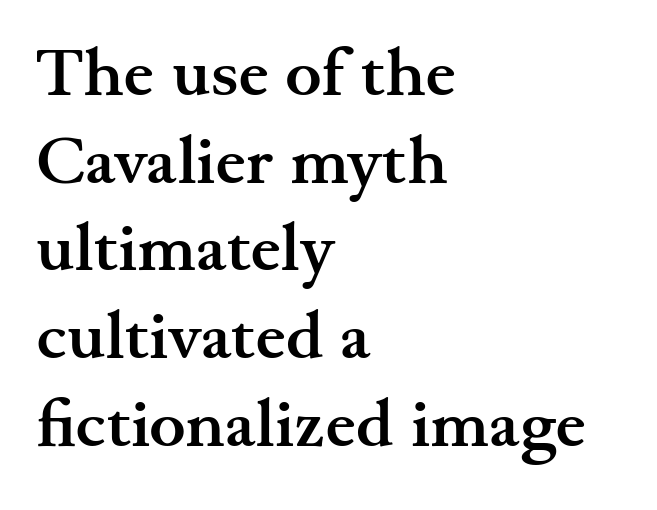
The image shows 68 px semibold, wide serif type, upright; set left-aligned, normal line spacing (1.29x), normal letter spacing, not underlined; medium stroke contrast and a small x-height.
